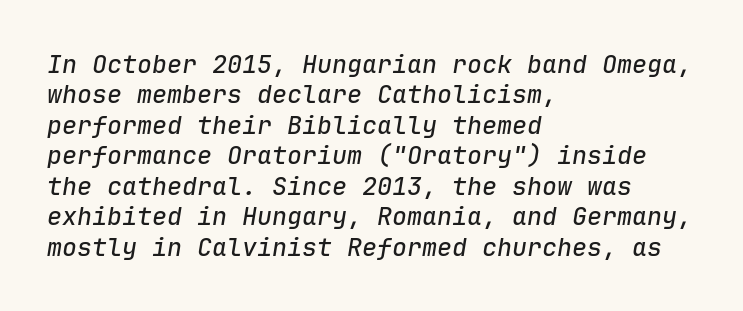
Q: Is the text italic (slanted)? A: Yes, it leans right by about 9 degrees.
Q: Is the text underlined? A: No.
Q: How is the paragraph aligned? A: Left-aligned.
Q: Is the spacing between letters normal or unusually wide? A: Normal.
